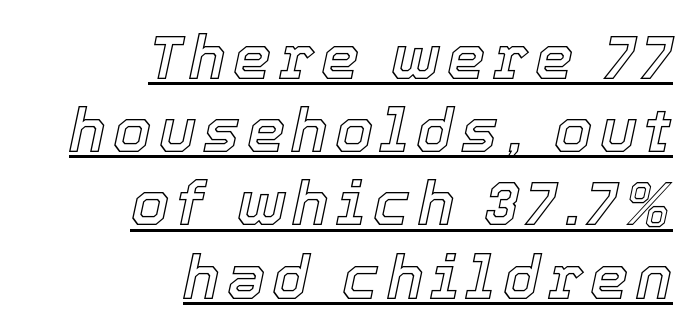
{"italic": "yes", "lean": "right", "slant_degrees": 12, "width": "normal", "x_height": "medium", "monospaced": "no", "underline": "yes", "align": "right", "line_spacing_ratio": 1.2, "glyph_px": 61}
